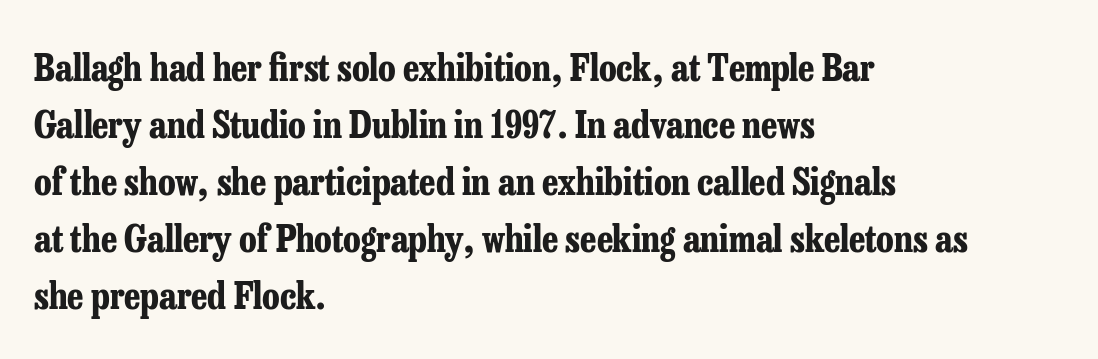
What's the leading like? Ordinary, nothing unusual. Think of a printed novel: that variable character pitch is what you see here. The rag falls on the right side of this text block. Observe the ordinary spacing: letters are neighbours, not strangers. Is the type bold? Yes — the strokes are clearly thick and heavy. The baseline area is clear.
